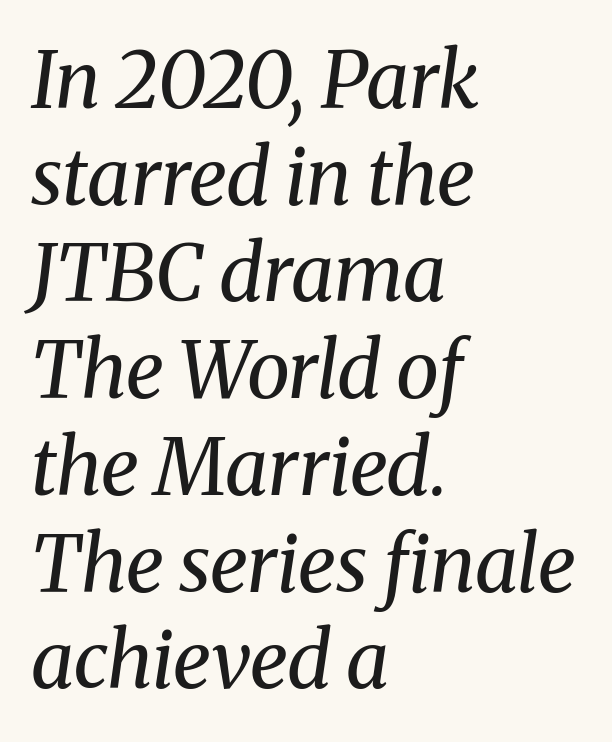
Look at the bottom of the vertical strokes: they flare into serifs here. Clear beneath every line of the passage. A student would call this left alignment; a typographer would say flush left, rag right. Here the glyphs are tracked normally, forming tight word shapes. There's an unmistakable incline to the writing here.
